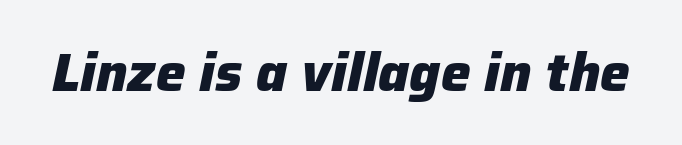
{"italic": "yes", "lean": "right", "slant_degrees": 12, "bold": "yes", "weight": "heavy", "width": "normal", "stroke_contrast": "low", "x_height": "medium", "monospaced": "no", "underline": "no", "letter_spacing": "normal", "letter_spacing_em": 0.0, "glyph_px": 53}
